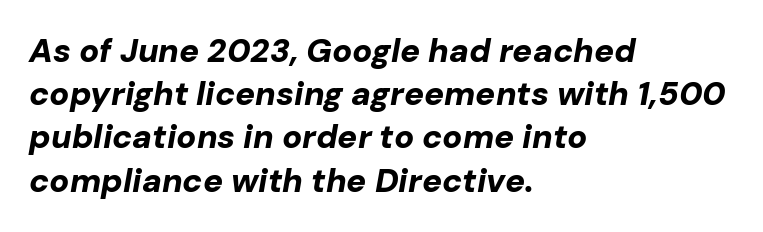
The image shows 33 px bold type, italic (leaning right); set left-aligned, normal line spacing (1.31x), normal letter spacing, not underlined; low stroke contrast and a medium x-height.
